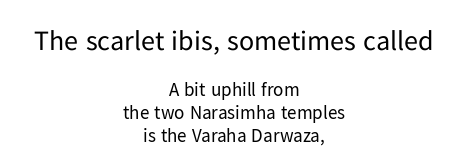
{"serif": "no", "italic": "no", "bold": "no", "weight": "regular", "width": "normal", "stroke_contrast": "low", "x_height": "medium", "monospaced": "no", "underline": "no", "align": "center", "line_spacing_ratio": 1.21, "letter_spacing": "normal", "letter_spacing_em": 0.0, "larger_block": "first", "size_ratio": 1.47, "glyph_px": 28}
